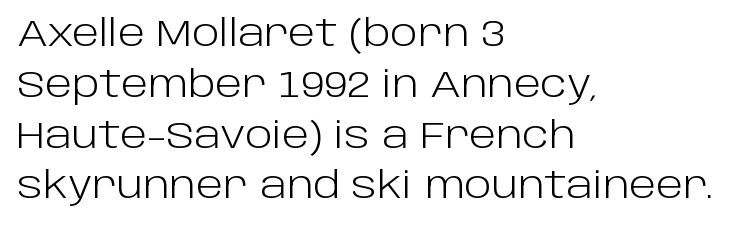
{"serif": "no", "italic": "no", "bold": "no", "weight": "light", "width": "normal", "stroke_contrast": "low", "x_height": "large", "monospaced": "no", "underline": "no", "align": "left", "line_spacing": "normal", "line_spacing_ratio": 1.41, "letter_spacing": "normal", "letter_spacing_em": 0.0, "glyph_px": 36}
